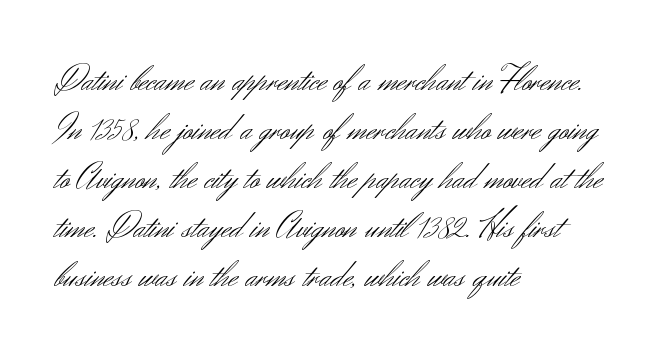
Q: Is the text bold? A: No.
Q: Is the text italic (slanted)? A: Yes.
Q: Is the typeface a serif or a sans-serif typeface? A: Sans-serif.
Q: Is the text underlined? A: No.
Q: How is the paragraph aligned? A: Left-aligned.
Q: Is the spacing between letters normal or unusually wide? A: Normal.
Q: Is the spacing between lines tight, normal or loose? A: Normal.
Q: Width (condensed, normal, or wide)? A: Normal.
Q: Stroke contrast? A: Medium.
Q: x-height? A: Small.
Q: Monospaced? A: No.
